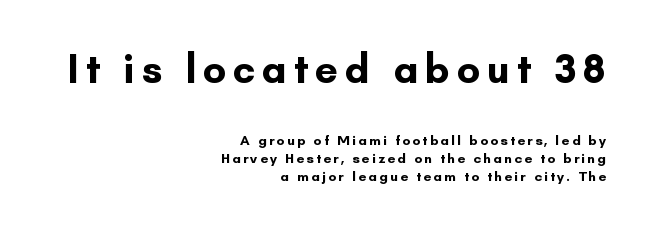
The image shows 41 px bold sans-serif type, upright; set right-aligned, normal line spacing (1.31x), not underlined; the first (top) block is 2.93x larger; low stroke contrast and a small x-height.
